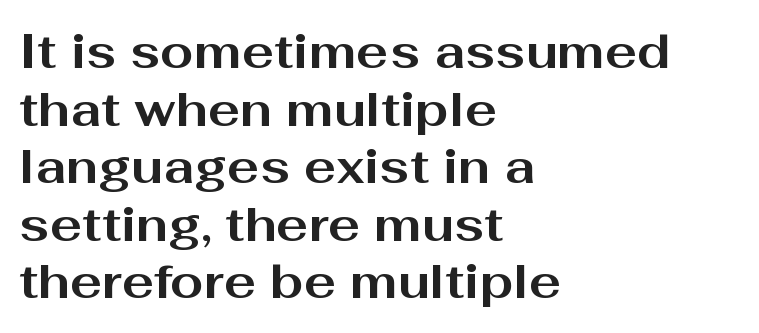
The image shows 48 px bold, wide sans-serif type, upright; set left-aligned, line spacing 1.2x, normal letter spacing, not underlined; medium stroke contrast and a medium x-height.
